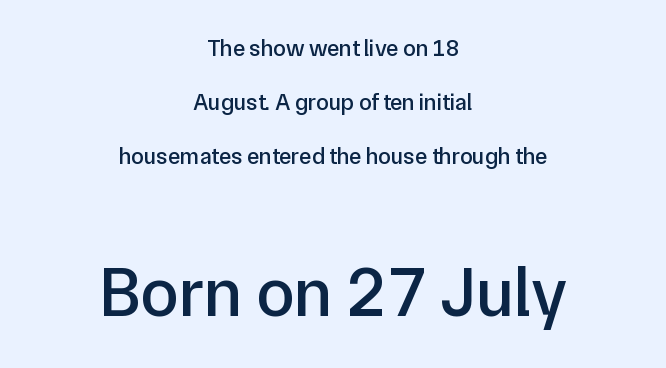
The image shows 70 px sans-serif type, upright; set centered, loose line spacing (2.34x), normal letter spacing, not underlined; the second (bottom) block is 3.04x larger; low stroke contrast and a medium x-height.
